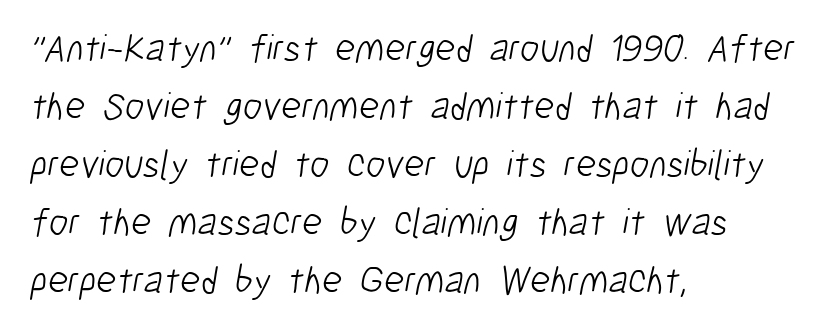
A typesetter would call this proportional, since set widths differ per character. Nothing sits at the stroke ends, so this counts as sans-serif. The string is rendered with underlining switched off. Honestly, the letter spacing is just normal — you wouldn't notice it.
